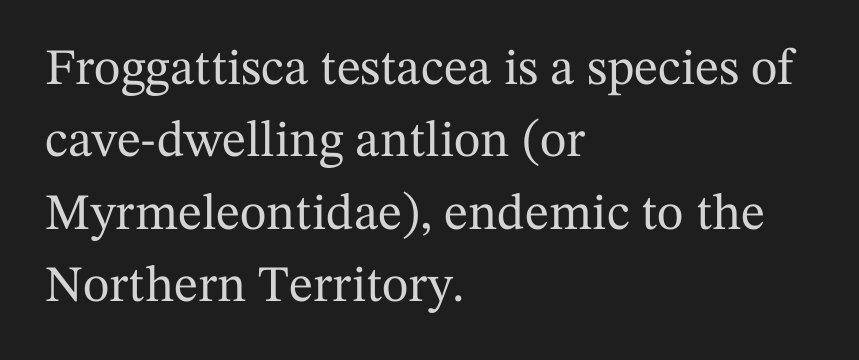
The image shows 51 px serif type, upright; set left-aligned, normal line spacing (1.42x), normal letter spacing, not underlined; medium stroke contrast and a medium x-height.
